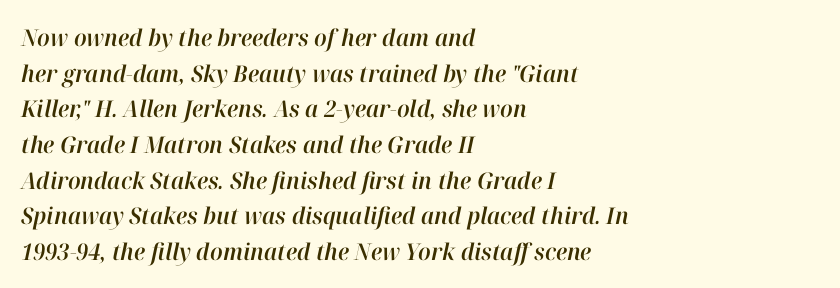
Q: Is the text italic (slanted)? A: Yes, it leans right by about 12 degrees.
Q: Is the text underlined? A: No.
Q: How is the paragraph aligned? A: Left-aligned.
Q: Is the spacing between letters normal or unusually wide? A: Normal.
Q: Is the spacing between lines tight, normal or loose? A: Normal.
